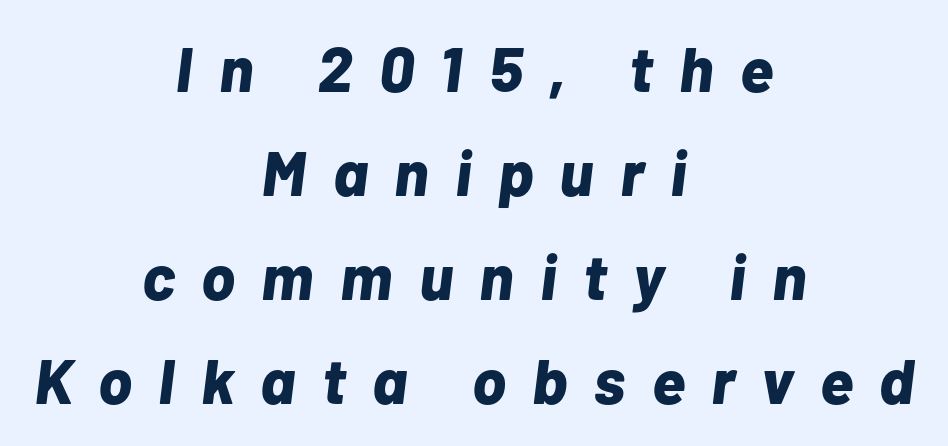
Q: Is the text bold? A: Yes.
Q: Is the text italic (slanted)? A: Yes, it leans right by about 7 degrees.
Q: Is the text underlined? A: No.
Q: How is the paragraph aligned? A: Centered.
Q: Is the spacing between letters normal or unusually wide? A: Unusually wide.
Q: Is the spacing between lines tight, normal or loose? A: Normal.
Q: Width (condensed, normal, or wide)? A: Normal.
Q: Stroke contrast? A: Low.
Q: x-height? A: Medium.
Q: Monospaced? A: No.
